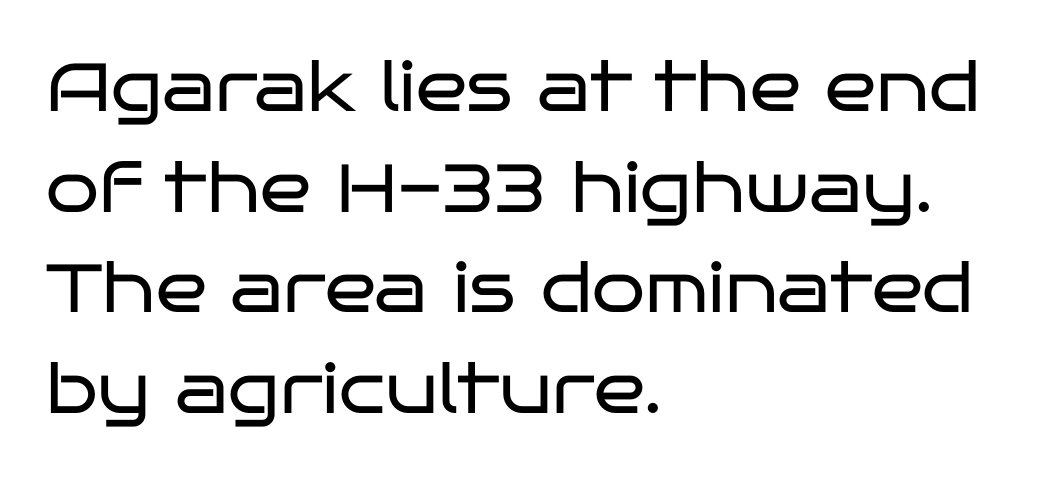
{"serif": "no", "italic": "no", "bold": "no", "weight": "regular", "width": "wide", "stroke_contrast": "low", "x_height": "large", "monospaced": "no", "underline": "no", "align": "left", "line_spacing": "normal", "line_spacing_ratio": 1.48, "letter_spacing": "normal", "letter_spacing_em": 0.0, "glyph_px": 68}
